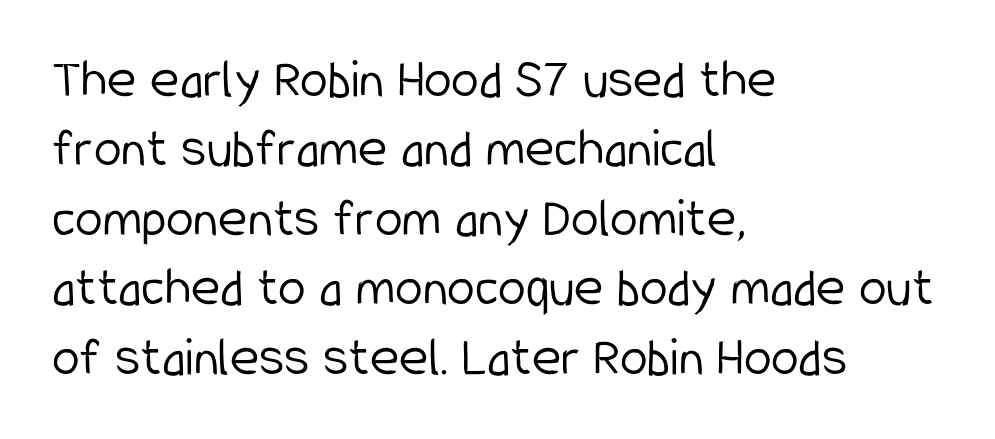
The image shows 56 px light, condensed sans-serif type, upright; set left-aligned, line spacing 1.24x, normal letter spacing, not underlined; low stroke contrast and a medium x-height.
